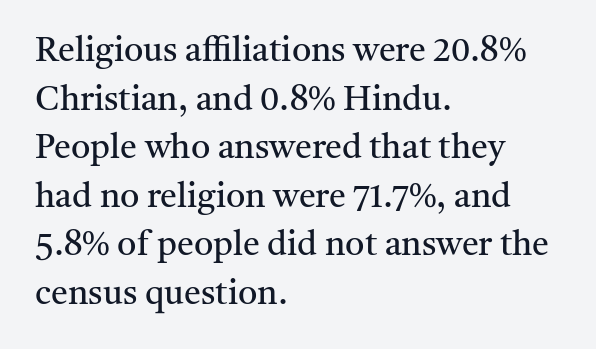
{"serif": "yes", "italic": "no", "bold": "no", "weight": "regular", "width": "normal", "stroke_contrast": "medium", "x_height": "medium", "monospaced": "no", "underline": "no", "align": "left", "line_spacing": "normal", "line_spacing_ratio": 1.43, "letter_spacing": "normal", "letter_spacing_em": 0.0, "glyph_px": 34}
